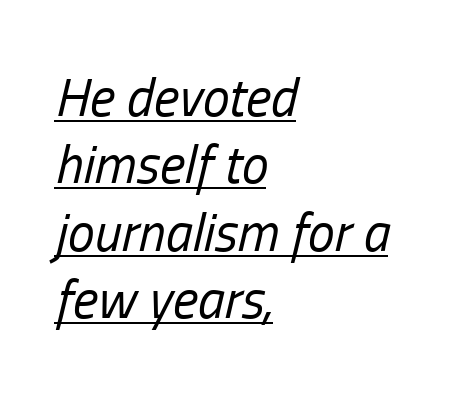
Caption: standard tracking, unaltered. Proportional: the letters do not fall into vertical columns. The text carries the slant typical of an italic or oblique font. One glance says typical: line gaps are just what's usual.
